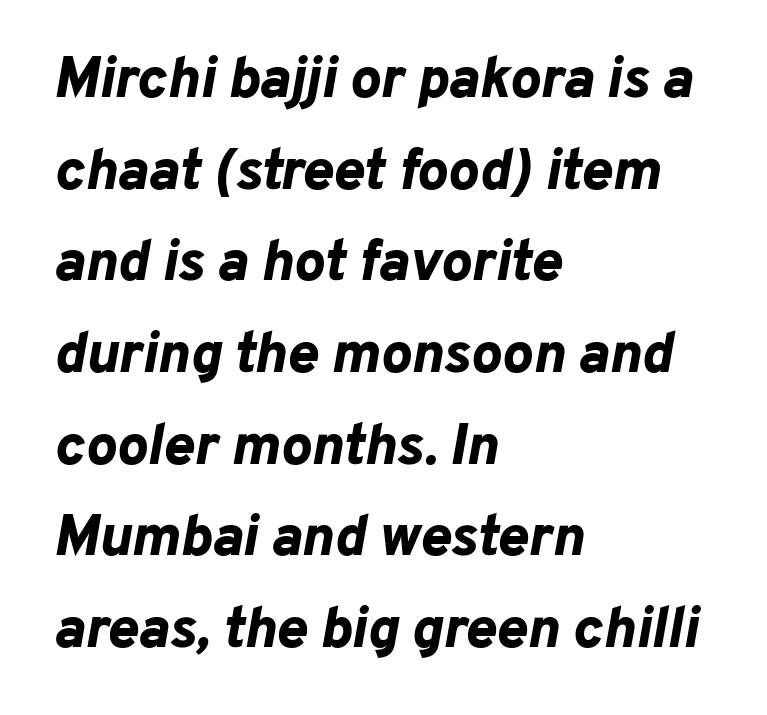
{"italic": "yes", "lean": "right", "slant_degrees": 10, "bold": "yes", "weight": "bold", "width": "normal", "stroke_contrast": "low", "x_height": "medium", "monospaced": "no", "underline": "no", "align": "left", "line_spacing": "normal", "line_spacing_ratio": 1.58, "letter_spacing": "normal", "letter_spacing_em": 0.0, "glyph_px": 58}
